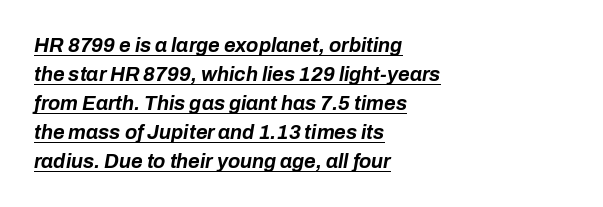
Q: Is the text bold? A: Yes.
Q: Is the text italic (slanted)? A: Yes, it leans right by about 10 degrees.
Q: Is the text underlined? A: Yes.
Q: How is the paragraph aligned? A: Left-aligned.
Q: Is the spacing between letters normal or unusually wide? A: Normal.
Q: Is the spacing between lines tight, normal or loose? A: Normal.
